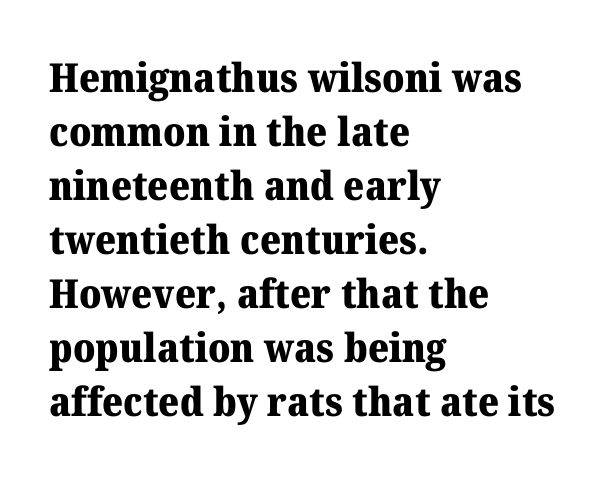
The image shows 40 px heavy serif type, upright; set left-aligned, normal line spacing (1.35x), normal letter spacing, not underlined; medium stroke contrast and a medium x-height.
